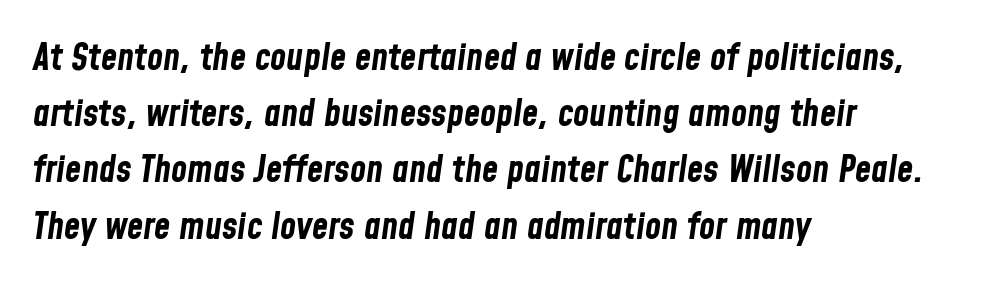
Every letter is thick-stroked: bold, no question. Honestly, the letter spacing is just normal — you wouldn't notice it. Here the designer chose a conventional face with non-uniform glyph widths. Yep, that's italic — everything's leaning. The words here are not underlined. Does the leading feel generous? No, just average.
